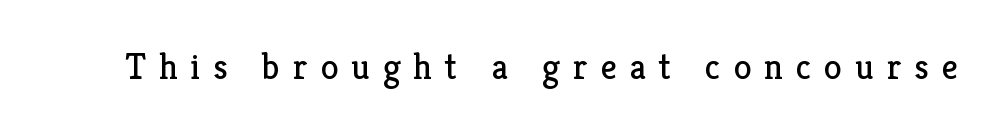
You could not count columns in this text — the font is proportionally spaced. The line texture is sparse and dotted thanks to wide tracking. No italicization has been applied; the sample stays upright. Observe the serifs anchoring each vertical stroke in this sample. Stroke thickness stays within the range of a standard reading face or lighter.
